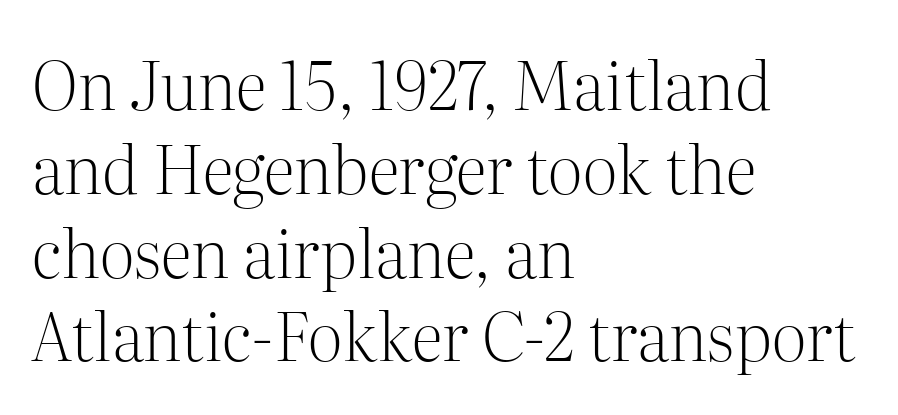
Q: Is the text bold? A: No.
Q: Is the text italic (slanted)? A: No, it is upright.
Q: Is the typeface a serif or a sans-serif typeface? A: Serif.
Q: Is the text underlined? A: No.
Q: How is the paragraph aligned? A: Left-aligned.
Q: Is the spacing between letters normal or unusually wide? A: Normal.
Q: Is the spacing between lines tight, normal or loose? A: Normal.
Q: Width (condensed, normal, or wide)? A: Normal.
Q: Stroke contrast? A: Medium.
Q: x-height? A: Medium.
Q: Monospaced? A: No.
